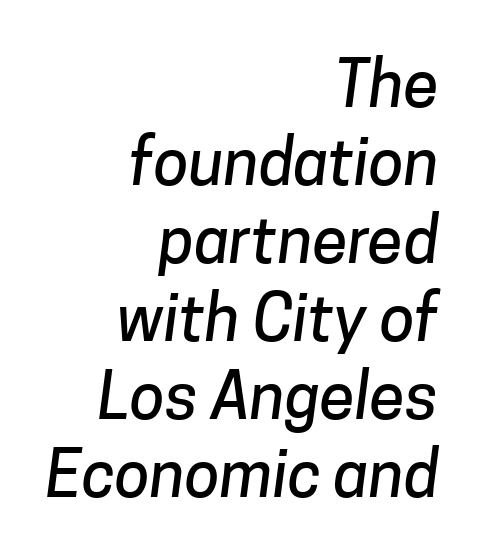
The image shows 64 px sans-serif type; set right-aligned, line spacing 1.22x, normal letter spacing, not underlined; low stroke contrast and a medium x-height.
